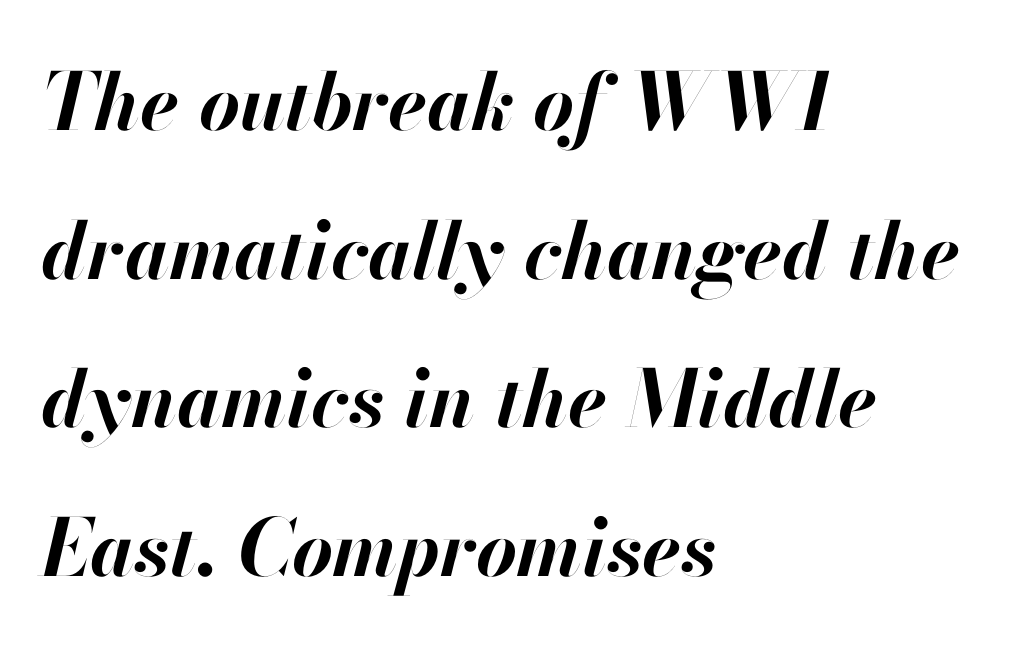
The image shows 79 px bold type, italic (leaning right); set left-aligned, line spacing 1.88x, normal letter spacing, not underlined; high stroke contrast and a small x-height.
